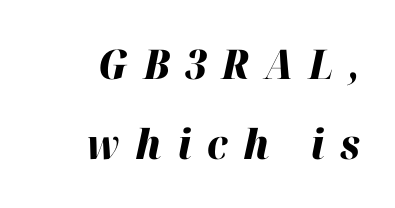
Q: Is the text bold? A: Yes.
Q: Is the text italic (slanted)? A: Yes, it leans right by about 12 degrees.
Q: Is the text underlined? A: No.
Q: How is the paragraph aligned? A: Right-aligned.
Q: Is the spacing between letters normal or unusually wide? A: Unusually wide.
Q: Is the spacing between lines tight, normal or loose? A: Loose.
Q: Width (condensed, normal, or wide)? A: Normal.
Q: Stroke contrast? A: High.
Q: x-height? A: Medium.
Q: Monospaced? A: No.
